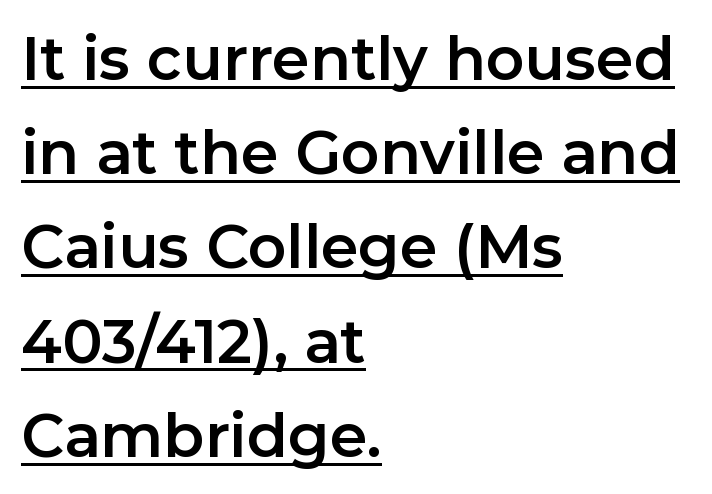
Q: Is the text italic (slanted)? A: No, it is upright.
Q: Is the typeface a serif or a sans-serif typeface? A: Sans-serif.
Q: Is the text underlined? A: Yes.
Q: How is the paragraph aligned? A: Left-aligned.
Q: Is the spacing between letters normal or unusually wide? A: Normal.
Q: Is the spacing between lines tight, normal or loose? A: Normal.
Q: Width (condensed, normal, or wide)? A: Normal.
Q: Stroke contrast? A: Low.
Q: x-height? A: Medium.
Q: Monospaced? A: No.
